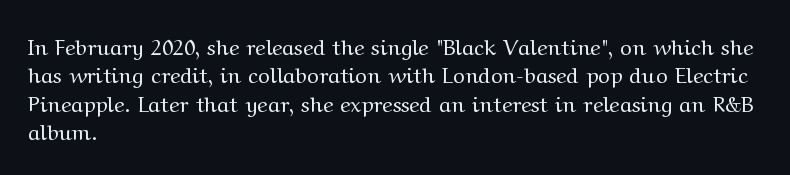
The image shows 22 px text type, upright; set left-aligned, normal line spacing (1.29x), normal letter spacing, not underlined.
